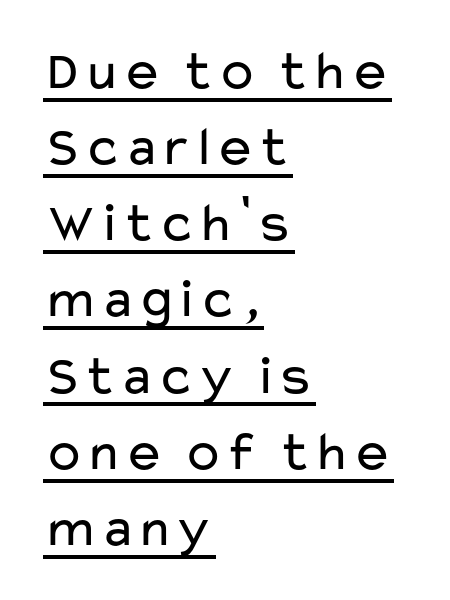
Q: Is the text bold? A: No.
Q: Is the text italic (slanted)? A: No, it is upright.
Q: Is the typeface a serif or a sans-serif typeface? A: Sans-serif.
Q: Is the text underlined? A: Yes.
Q: How is the paragraph aligned? A: Left-aligned.
Q: Is the spacing between letters normal or unusually wide? A: Normal.
Q: Is the spacing between lines tight, normal or loose? A: Normal.
Q: Width (condensed, normal, or wide)? A: Wide.
Q: Stroke contrast? A: Low.
Q: x-height? A: Medium.
Q: Monospaced? A: No.
